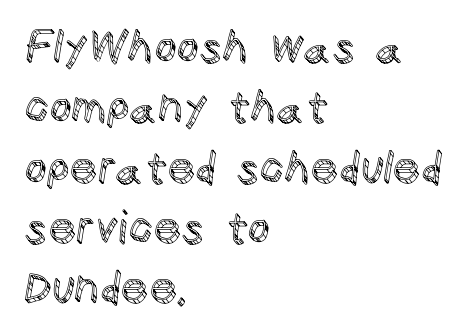
{"width": "normal", "x_height": "large", "monospaced": "no", "underline": "no", "align": "left", "line_spacing": "normal", "line_spacing_ratio": 1.37, "letter_spacing": "normal", "letter_spacing_em": 0.0, "glyph_px": 44}
